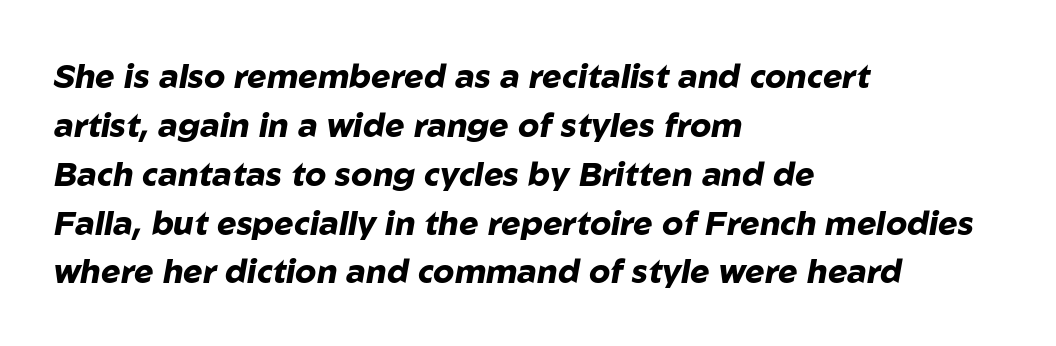
Q: Is the text bold? A: Yes.
Q: Is the text italic (slanted)? A: Yes, it leans right by about 10 degrees.
Q: Is the text underlined? A: No.
Q: How is the paragraph aligned? A: Left-aligned.
Q: Is the spacing between letters normal or unusually wide? A: Normal.
Q: Is the spacing between lines tight, normal or loose? A: Normal.
Q: Width (condensed, normal, or wide)? A: Normal.
Q: Stroke contrast? A: Low.
Q: x-height? A: Medium.
Q: Monospaced? A: No.
